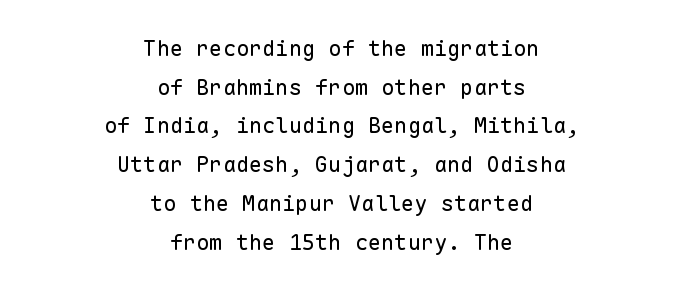
{"italic": "no", "bold": "no", "underline": "no", "align": "center", "line_spacing_ratio": 1.76, "letter_spacing": "normal", "letter_spacing_em": 0.0, "glyph_px": 22}
